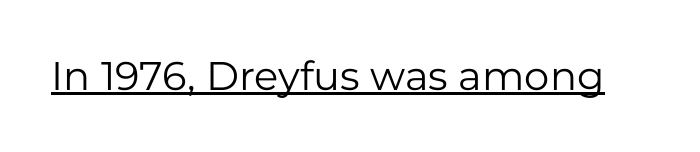
Q: Is the text bold? A: No.
Q: Is the text italic (slanted)? A: No, it is upright.
Q: Is the typeface a serif or a sans-serif typeface? A: Sans-serif.
Q: Is the text underlined? A: Yes.
Q: Is the spacing between letters normal or unusually wide? A: Normal.
Q: Width (condensed, normal, or wide)? A: Normal.
Q: Stroke contrast? A: Low.
Q: x-height? A: Medium.
Q: Monospaced? A: No.
